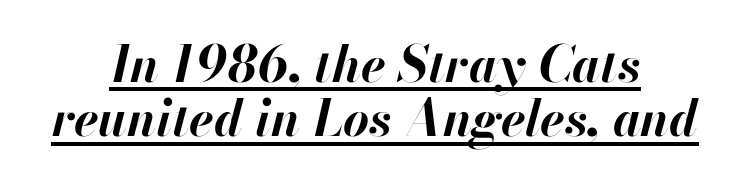
Q: Is the text bold? A: Yes.
Q: Is the text italic (slanted)? A: Yes, it leans right by about 13 degrees.
Q: Is the text underlined? A: Yes.
Q: How is the paragraph aligned? A: Centered.
Q: Is the spacing between letters normal or unusually wide? A: Normal.
Q: Is the spacing between lines tight, normal or loose? A: Tight.
Q: Width (condensed, normal, or wide)? A: Normal.
Q: Stroke contrast? A: High.
Q: x-height? A: Small.
Q: Monospaced? A: No.
